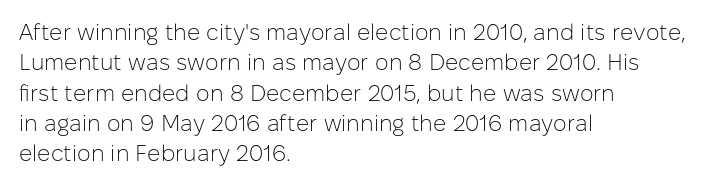
The image shows 23 px text type, upright; set left-aligned, normal line spacing (1.32x), normal letter spacing, not underlined.
